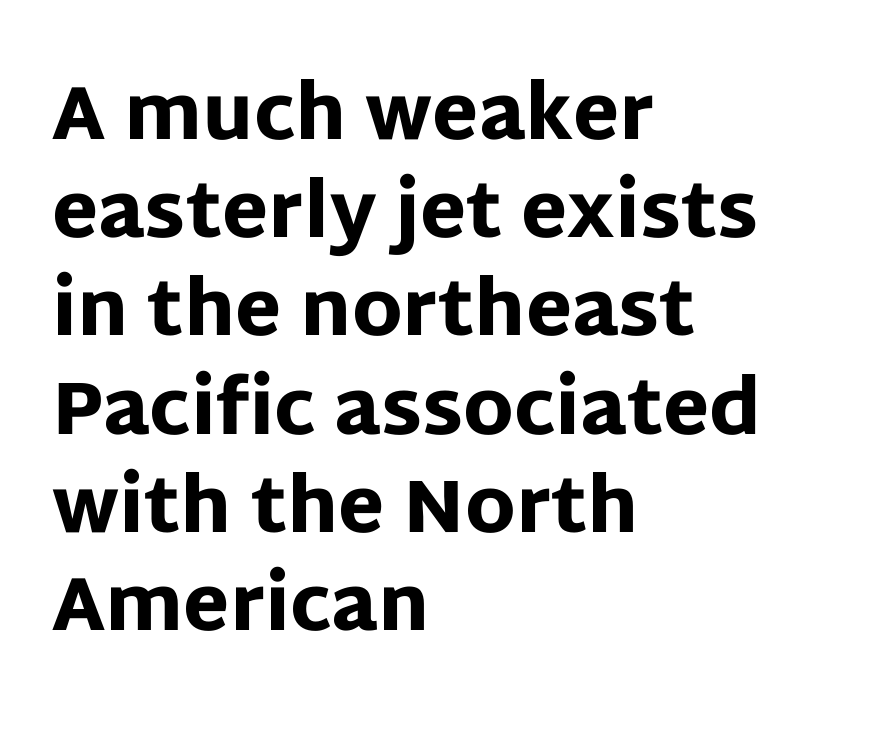
{"serif": "no", "italic": "no", "bold": "yes", "weight": "heavy", "width": "normal", "stroke_contrast": "low", "x_height": "large", "monospaced": "no", "underline": "no", "align": "left", "line_spacing": "normal", "line_spacing_ratio": 1.31, "letter_spacing": "normal", "letter_spacing_em": 0.0, "glyph_px": 75}
